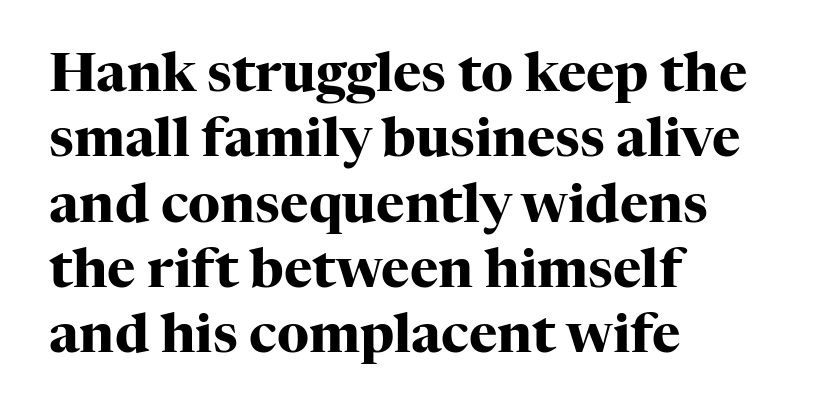
Q: Is the text bold? A: Yes.
Q: Is the text italic (slanted)? A: No, it is upright.
Q: Is the typeface a serif or a sans-serif typeface? A: Serif.
Q: Is the text underlined? A: No.
Q: How is the paragraph aligned? A: Left-aligned.
Q: Is the spacing between letters normal or unusually wide? A: Normal.
Q: Width (condensed, normal, or wide)? A: Normal.
Q: Stroke contrast? A: High.
Q: x-height? A: Medium.
Q: Monospaced? A: No.
